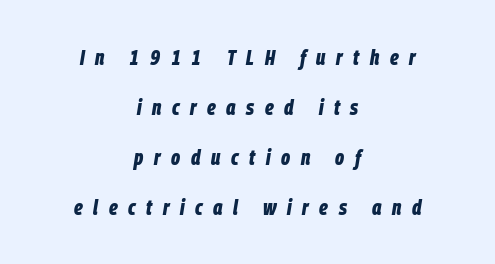
The tracking reads as deliberately expanded to a designer's eye. Looking at the ascenders, they clearly lean. This block would shrink considerably if given ordinary leading; it's expanded now. Notice how thick the strokes are: this is what a full bold looks like. Visually the block forms a symmetrical silhouette, jagged on both flanks.
